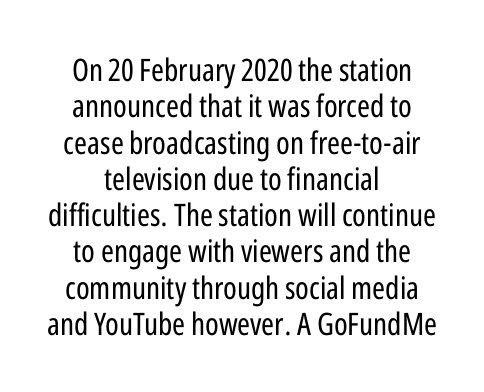
In terms of posture, this sample is upright. Teacher's note: observe the equal gaps on both sides — that is centered alignment. Is the type heavy? It reads as light-to-regular instead. Proportional: the letters do not fall into vertical columns.
